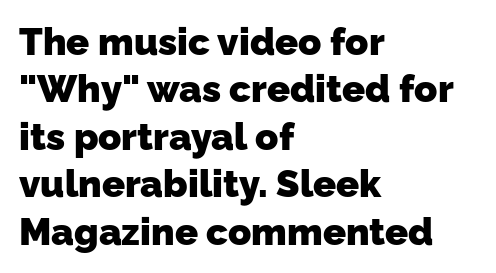
{"serif": "no", "bold": "yes", "weight": "heavy", "width": "normal", "stroke_contrast": "low", "x_height": "medium", "monospaced": "no", "underline": "no", "align": "left", "line_spacing": "normal", "line_spacing_ratio": 1.25, "letter_spacing": "normal", "letter_spacing_em": 0.0, "glyph_px": 38}
